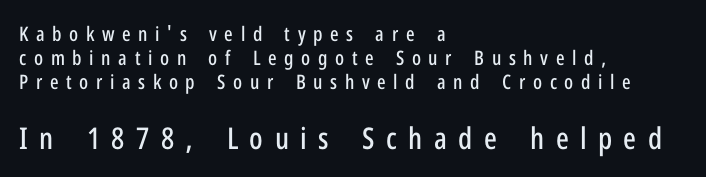
{"serif": "no", "italic": "no", "width": "condensed", "stroke_contrast": "low", "x_height": "medium", "monospaced": "no", "underline": "no", "align": "left", "line_spacing_ratio": 1.21, "letter_spacing": "wide", "letter_spacing_em": 0.38, "larger_block": "second", "size_ratio": 1.5, "glyph_px": 30}
